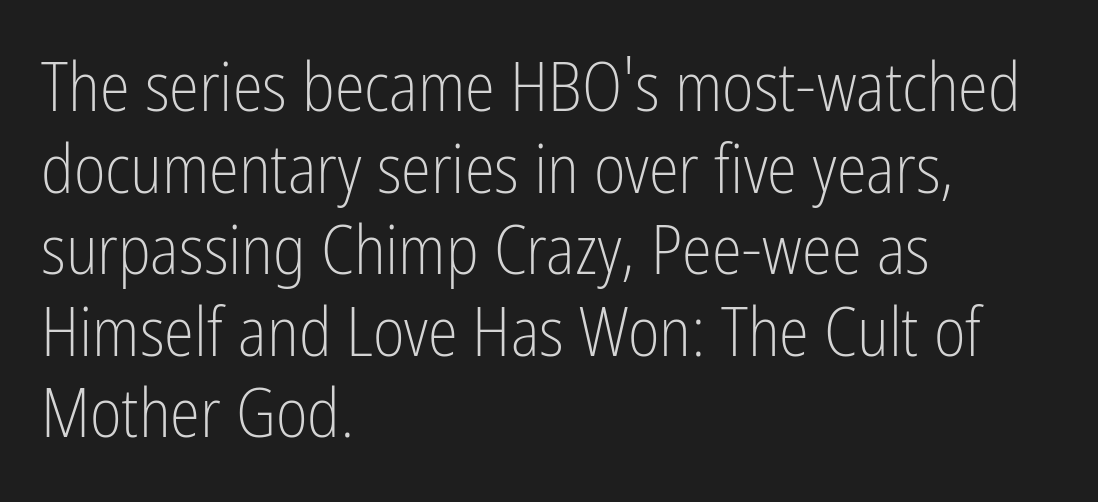
The image shows 68 px light, condensed sans-serif type, upright; set left-aligned, line spacing 1.2x, normal letter spacing, not underlined; low stroke contrast and a medium x-height.
